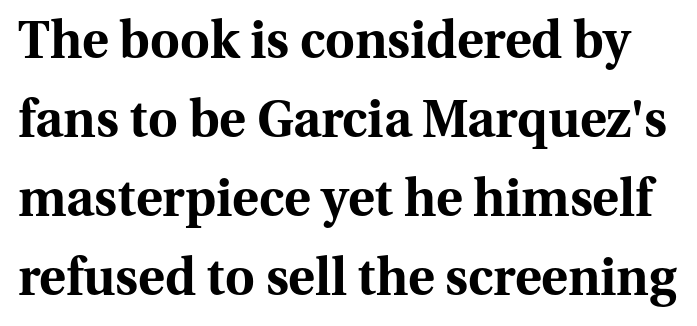
Is the letter spacing exaggerated? No — it looks like the ordinary default. Clear beneath every line of the passage. Pretty heavy lettering here — definitely bold. Do the characters align in a grid? No, the font is proportional. The typography opts for an upright posture over an oblique one. The designer went with a serif here, giving each stem small feet.
